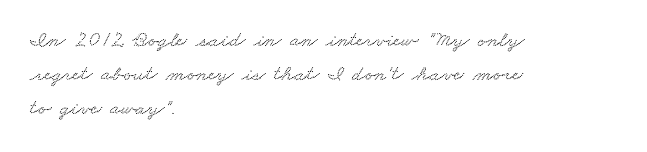
Reading down the column, the eye jumps a familiar distance to each next line. The area under the type is left untouched. All the whitespace from short lines collects on the right. The horizontal fit of the characters is conventional and even.
